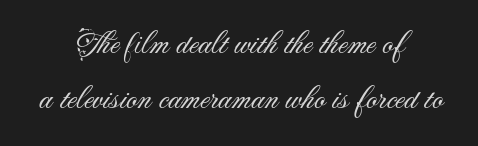
The image shows 34 px light sans-serif type; set centered, normal line spacing (1.63x), normal letter spacing, not underlined; medium stroke contrast and a small x-height.
